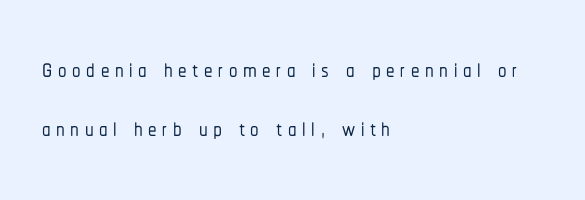
{"serif": "no", "italic": "no", "width": "condensed", "stroke_contrast": "low", "x_height": "medium", "monospaced": "no", "underline": "no", "align": "left", "line_spacing_ratio": 1.75, "glyph_px": 34}
